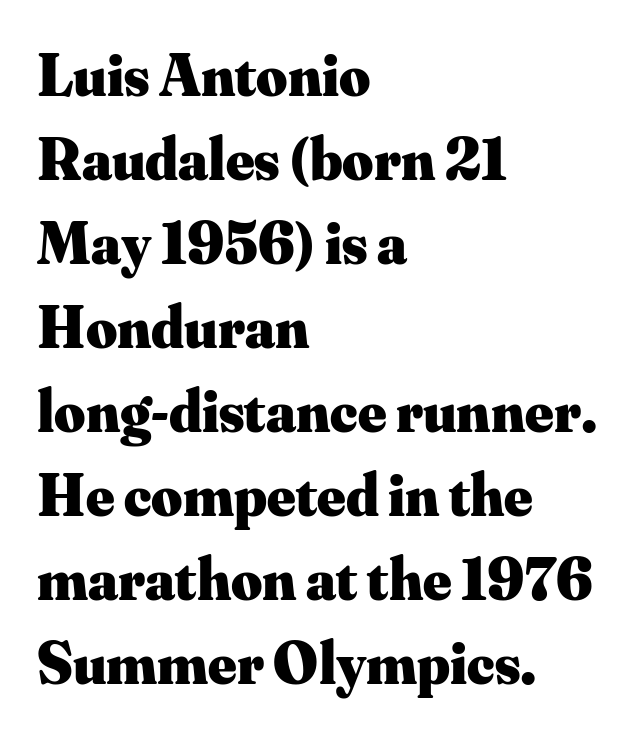
This rendering employs a face with finishing strokes, i.e., a serif. How would I describe the line gaps? Plain and ordinary. Tall strokes in this sample are plumb rather than angled. Varying glyph widths throughout — classic text-font behaviour.
